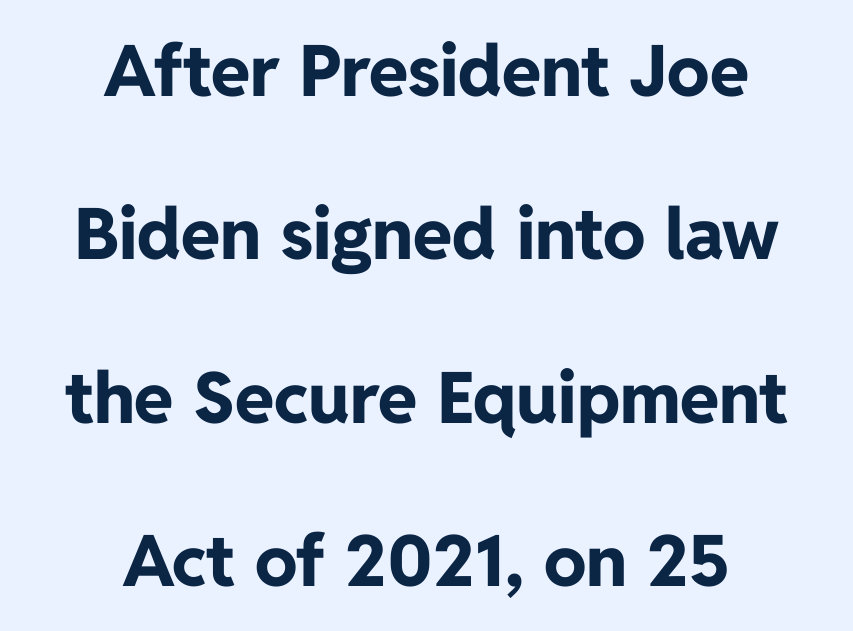
{"serif": "no", "italic": "no", "bold": "yes", "weight": "bold", "width": "normal", "stroke_contrast": "low", "x_height": "medium", "monospaced": "no", "underline": "no", "align": "center", "line_spacing": "loose", "line_spacing_ratio": 2.3, "letter_spacing": "normal", "letter_spacing_em": 0.0, "glyph_px": 71}
